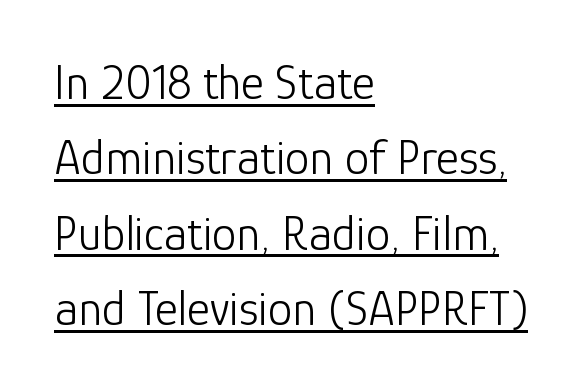
The image shows 49 px light sans-serif type, upright; set left-aligned, normal line spacing (1.54x), normal letter spacing, underlined; low stroke contrast and a medium x-height.
